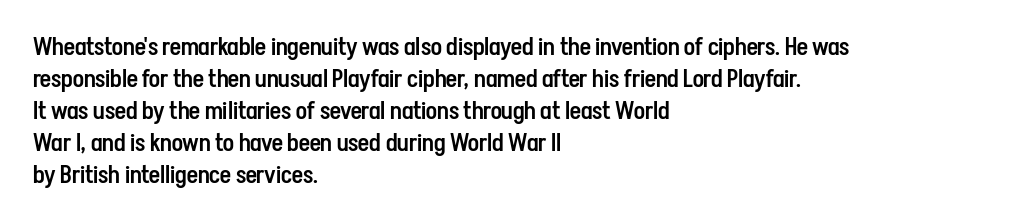
Q: Is the text bold? A: Semi-bold.
Q: Is the text italic (slanted)? A: No, it is upright.
Q: Is the text underlined? A: No.
Q: How is the paragraph aligned? A: Left-aligned.
Q: Is the spacing between letters normal or unusually wide? A: Normal.
Q: Is the spacing between lines tight, normal or loose? A: Normal.
